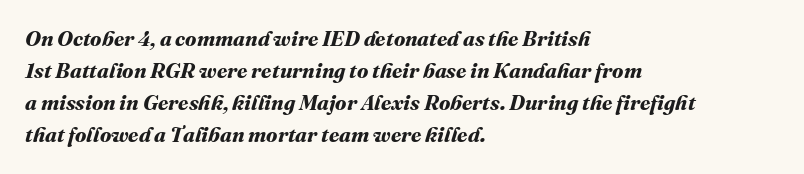
{"bold": "yes", "underline": "no", "align": "left", "line_spacing": "normal", "line_spacing_ratio": 1.53, "letter_spacing": "normal", "letter_spacing_em": 0.0, "glyph_px": 21}
